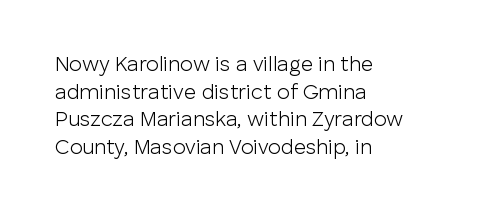
Teacher's note: observe the even left margin — that is flush-left alignment. The line texture is even and compact thanks to regular tracking. The lettering stays uniformly vertical, giving the passage a roman look. The baseline area is clear.
